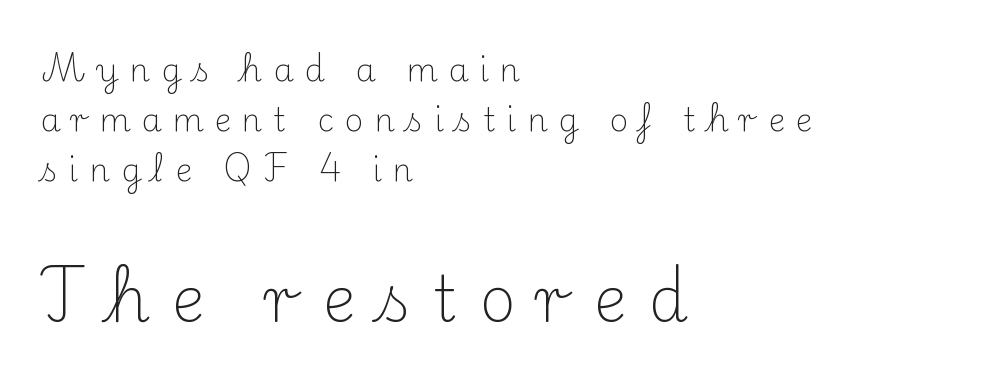
The image shows 63 px light serif type, upright; set left-aligned, normal line spacing (1.56x), unusually wide letter spacing (+0.34 em), not underlined; the second (bottom) block is 1.97x larger; medium stroke contrast and a small x-height.
